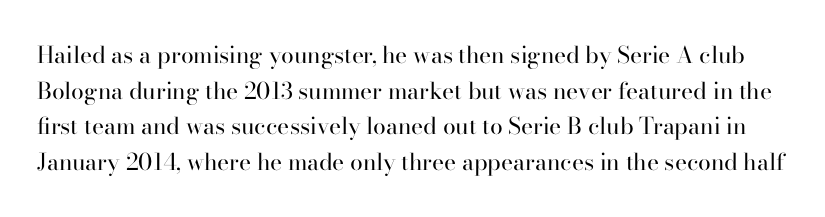
The image shows 23 px text type, upright; set normal line spacing (1.55x), normal letter spacing, not underlined.
